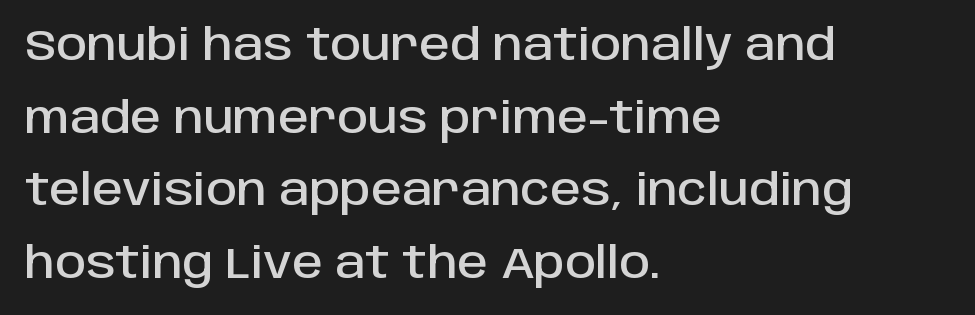
Q: Is the text italic (slanted)? A: No, it is upright.
Q: Is the typeface a serif or a sans-serif typeface? A: Sans-serif.
Q: Is the text underlined? A: No.
Q: How is the paragraph aligned? A: Left-aligned.
Q: Is the spacing between letters normal or unusually wide? A: Normal.
Q: Is the spacing between lines tight, normal or loose? A: Normal.
Q: Width (condensed, normal, or wide)? A: Normal.
Q: Stroke contrast? A: Low.
Q: x-height? A: Large.
Q: Monospaced? A: No.
